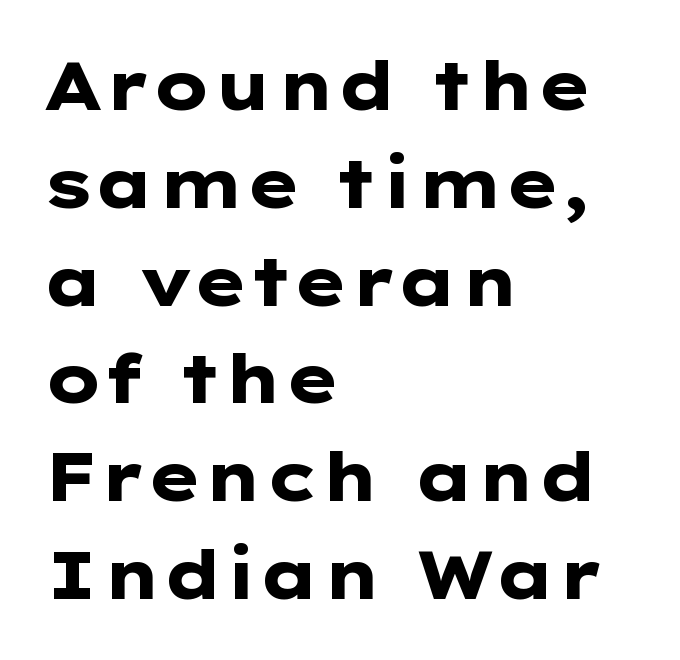
{"serif": "no", "italic": "no", "bold": "yes", "weight": "heavy", "width": "wide", "stroke_contrast": "low", "x_height": "medium", "underline": "no", "align": "left", "line_spacing": "normal", "line_spacing_ratio": 1.46, "letter_spacing": "normal", "letter_spacing_em": 0.0, "glyph_px": 67}
